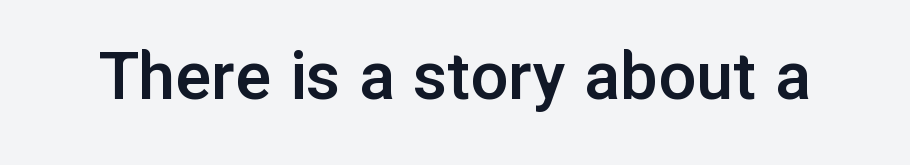
The face used here is a semibold: visibly heavier than regular, lighter than bold. Anything drawn beneath the words? Only blank space. Font category for this specimen: sans-serif. Compared with typical body copy, the letter spacing here is the same. Looks like regular typesetting: each glyph gets only the width it needs. You can tell it's not italic because the verticals are truly vertical.
